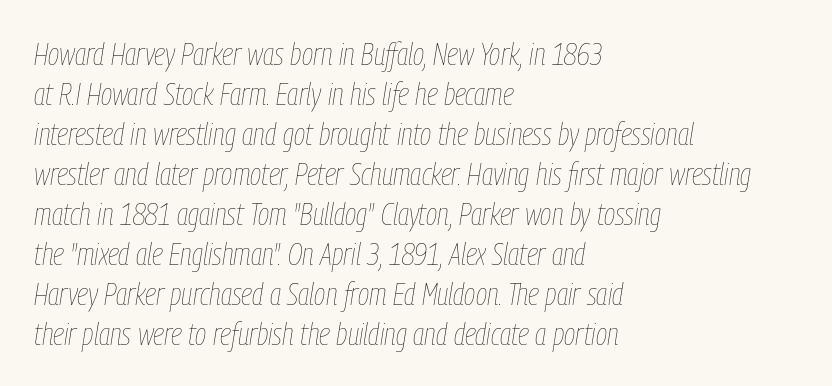
Q: Is the text bold? A: No.
Q: Is the text italic (slanted)? A: Yes, it leans right by about 9 degrees.
Q: Is the text underlined? A: No.
Q: How is the paragraph aligned? A: Left-aligned.
Q: Is the spacing between letters normal or unusually wide? A: Normal.
Q: Is the spacing between lines tight, normal or loose? A: Normal.
Q: Width (condensed, normal, or wide)? A: Condensed.
Q: Stroke contrast? A: Low.
Q: x-height? A: Medium.
Q: Monospaced? A: No.
